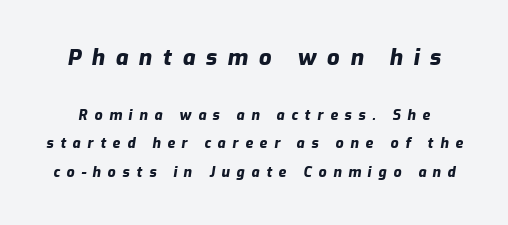
{"italic": "yes", "lean": "right", "slant_degrees": 9, "bold": "yes", "underline": "no", "line_spacing": "loose", "line_spacing_ratio": 2.05, "letter_spacing": "wide", "letter_spacing_em": 0.48, "larger_block": "first", "size_ratio": 1.57, "glyph_px": 22}
